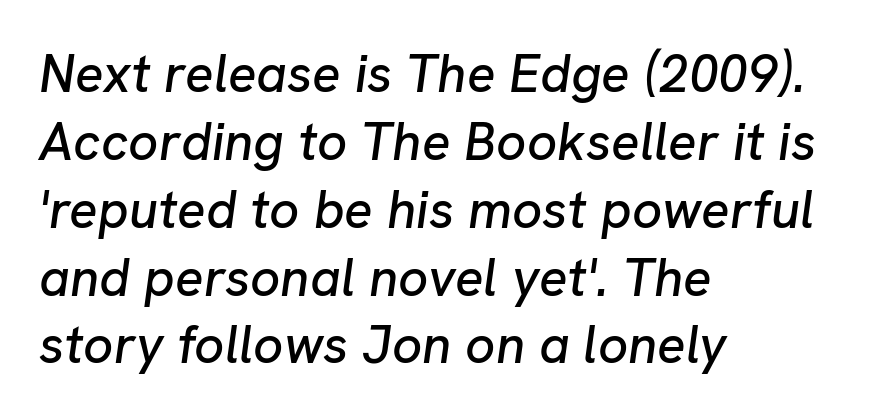
Q: Is the text italic (slanted)? A: Yes, it leans right by about 8 degrees.
Q: Is the text underlined? A: No.
Q: How is the paragraph aligned? A: Left-aligned.
Q: Is the spacing between letters normal or unusually wide? A: Normal.
Q: Is the spacing between lines tight, normal or loose? A: Normal.
Q: Width (condensed, normal, or wide)? A: Normal.
Q: Stroke contrast? A: Low.
Q: x-height? A: Medium.
Q: Monospaced? A: No.
